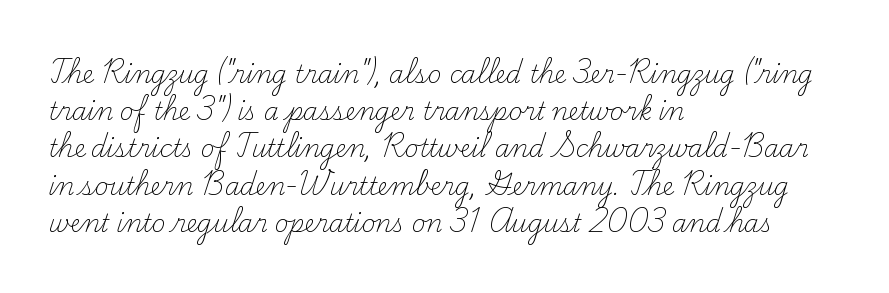
The image shows 24 px text type; set left-aligned, normal line spacing (1.55x), normal letter spacing, not underlined.
